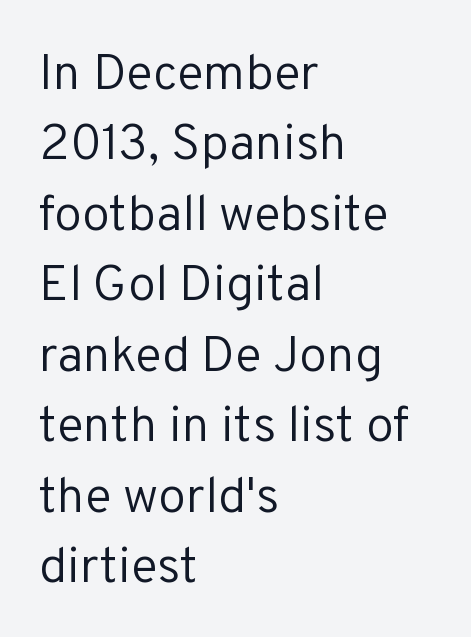
{"serif": "no", "italic": "no", "bold": "no", "weight": "regular", "width": "normal", "stroke_contrast": "low", "x_height": "medium", "monospaced": "no", "underline": "no", "align": "left", "line_spacing": "normal", "line_spacing_ratio": 1.41, "letter_spacing": "normal", "letter_spacing_em": 0.0, "glyph_px": 50}
